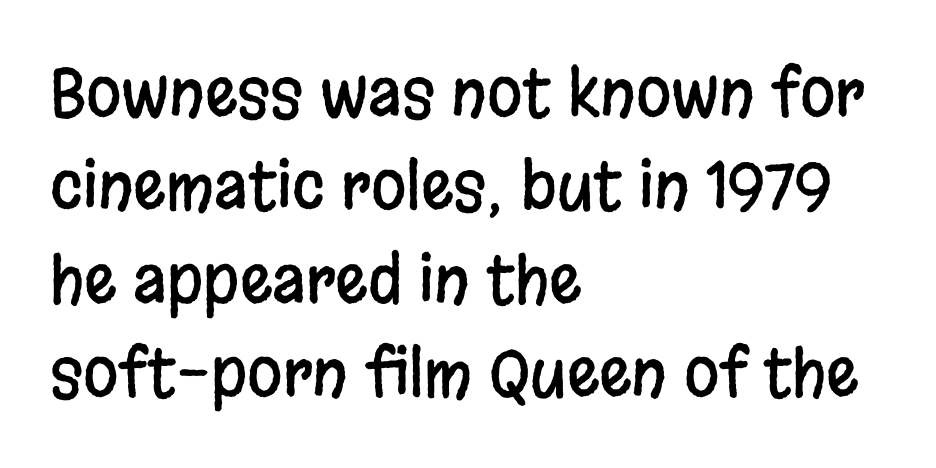
The image shows 64 px condensed sans-serif type, upright; set left-aligned, normal line spacing (1.46x), normal letter spacing, not underlined; low stroke contrast and a large x-height.
